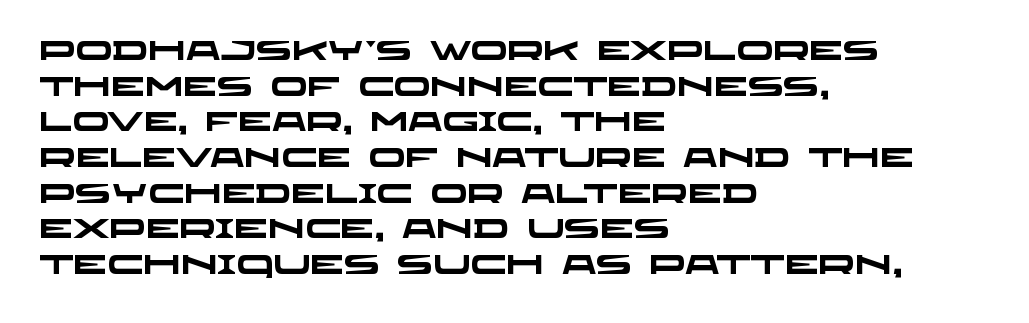
Q: Is the text bold? A: Yes.
Q: Is the text underlined? A: No.
Q: How is the paragraph aligned? A: Left-aligned.
Q: Is the spacing between letters normal or unusually wide? A: Normal.
Q: Is the spacing between lines tight, normal or loose? A: Normal.
